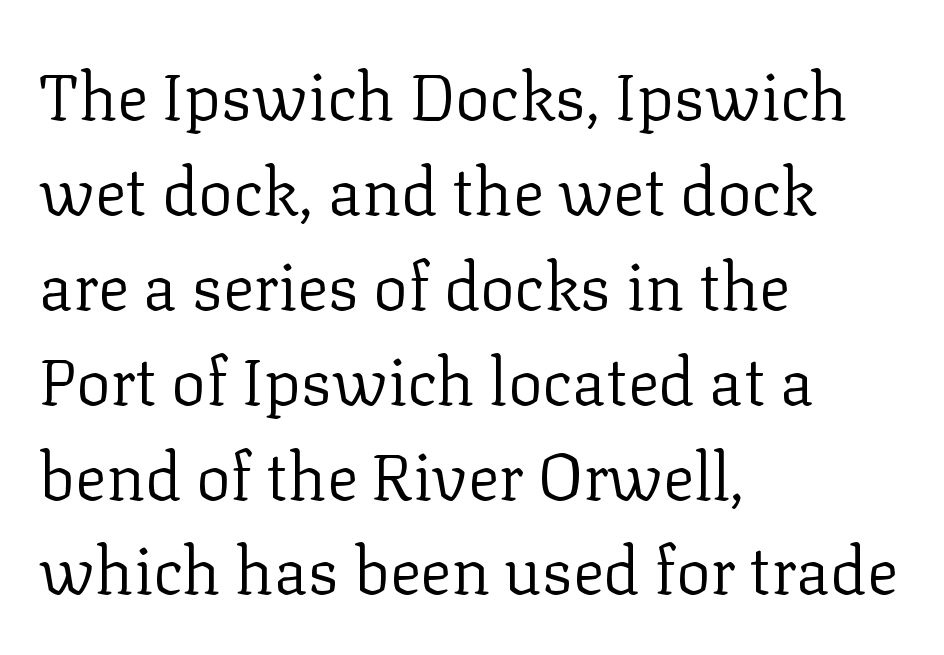
The image shows 65 px regular-weight serif type, upright; set left-aligned, normal line spacing (1.46x), normal letter spacing, not underlined; low stroke contrast and a medium x-height.
